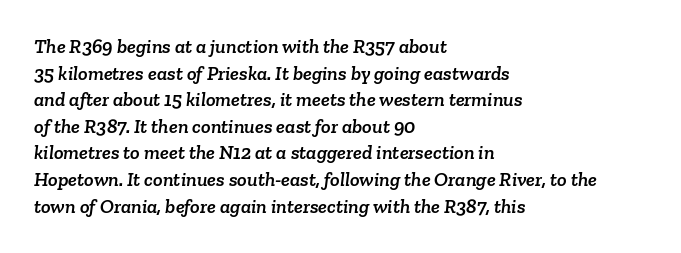
Q: Is the text underlined? A: No.
Q: How is the paragraph aligned? A: Left-aligned.
Q: Is the spacing between letters normal or unusually wide? A: Normal.
Q: Is the spacing between lines tight, normal or loose? A: Normal.
